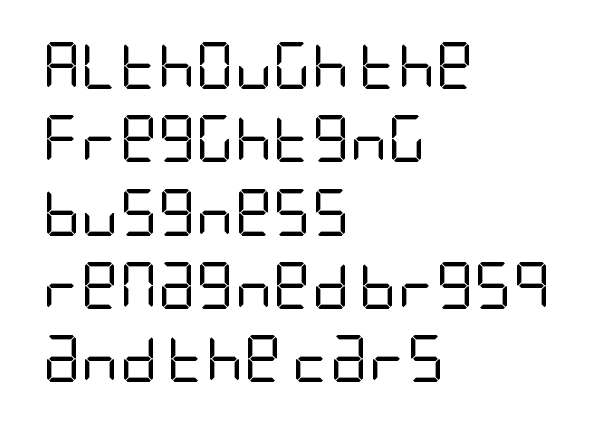
The image shows 47 px regular-weight, condensed sans-serif type, upright; set left-aligned, normal line spacing (1.56x), normal letter spacing, not underlined; low stroke contrast and a large x-height.
